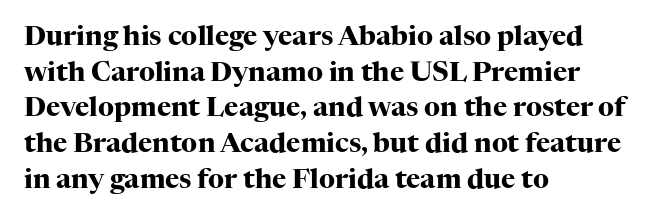
{"italic": "no", "bold": "yes", "underline": "no", "align": "left", "line_spacing": "normal", "line_spacing_ratio": 1.32, "letter_spacing": "normal", "letter_spacing_em": 0.0, "glyph_px": 27}
